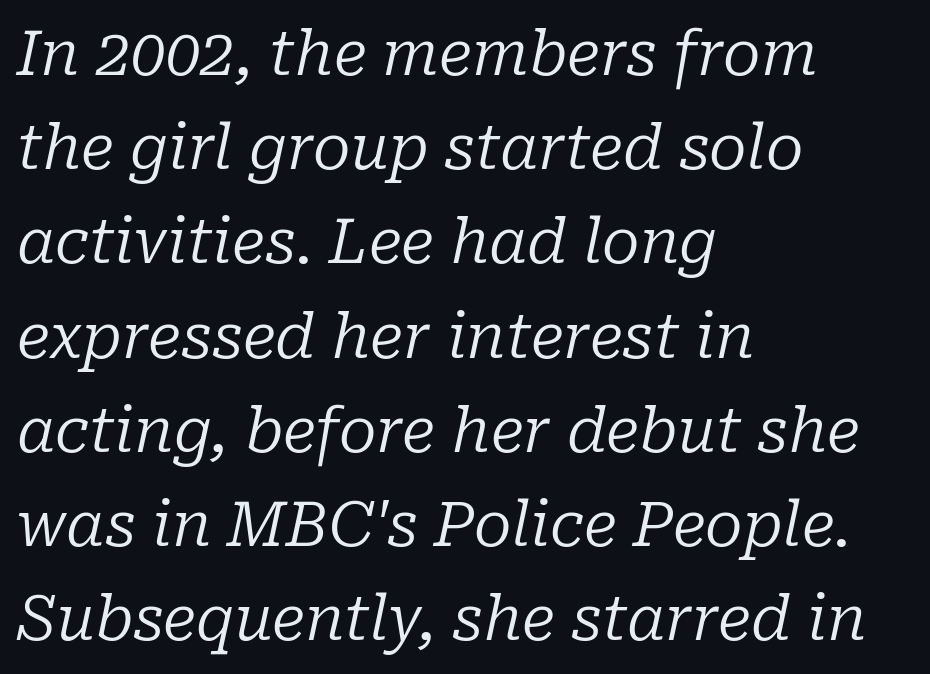
{"serif": "yes", "italic": "yes", "lean": "right", "slant_degrees": 10, "bold": "no", "weight": "regular", "width": "normal", "stroke_contrast": "low", "x_height": "medium", "monospaced": "no", "underline": "no", "align": "left", "line_spacing": "normal", "line_spacing_ratio": 1.52, "letter_spacing": "normal", "letter_spacing_em": 0.0, "glyph_px": 62}
